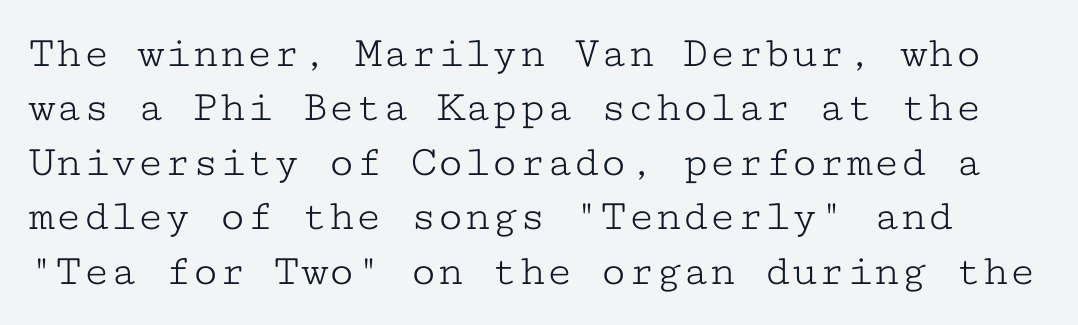
The image shows 45 px light, wide serif type, upright, monospaced; set line spacing 1.21x, normal letter spacing, not underlined; low stroke contrast and a medium x-height.
